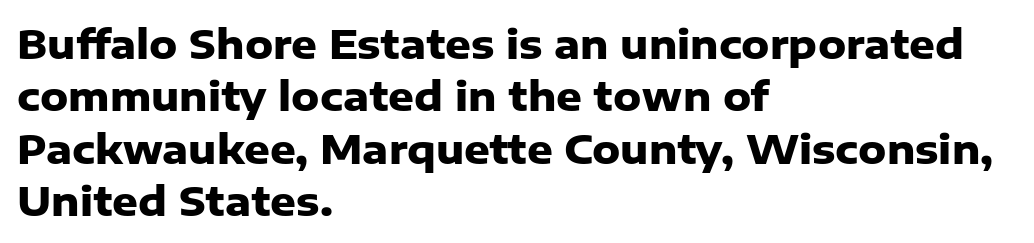
Q: Is the text bold? A: Yes.
Q: Is the text italic (slanted)? A: No, it is upright.
Q: Is the typeface a serif or a sans-serif typeface? A: Sans-serif.
Q: Is the text underlined? A: No.
Q: How is the paragraph aligned? A: Left-aligned.
Q: Is the spacing between letters normal or unusually wide? A: Normal.
Q: Is the spacing between lines tight, normal or loose? A: Normal.
Q: Width (condensed, normal, or wide)? A: Normal.
Q: Stroke contrast? A: Low.
Q: x-height? A: Medium.
Q: Monospaced? A: No.
